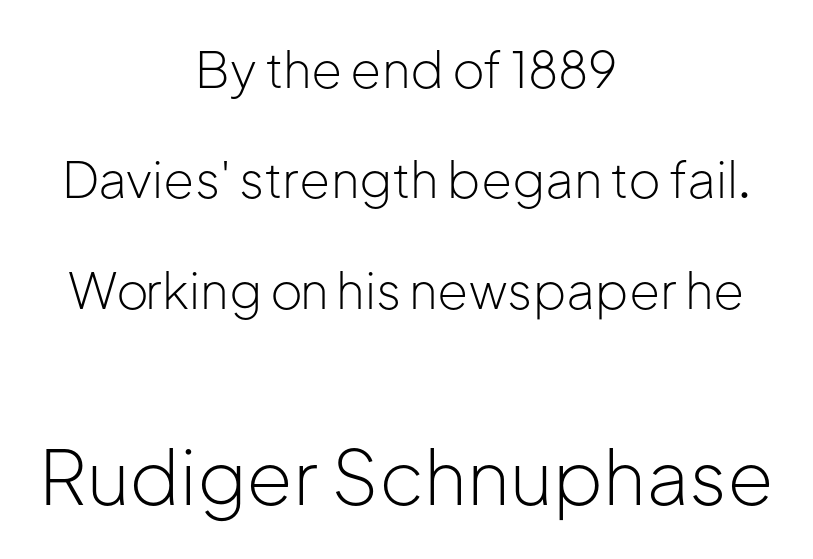
{"serif": "no", "italic": "no", "bold": "no", "weight": "light", "width": "normal", "stroke_contrast": "low", "x_height": "medium", "monospaced": "no", "underline": "no", "align": "center", "line_spacing": "loose", "line_spacing_ratio": 2.21, "letter_spacing": "normal", "letter_spacing_em": 0.0, "larger_block": "second", "size_ratio": 1.5, "glyph_px": 75}
